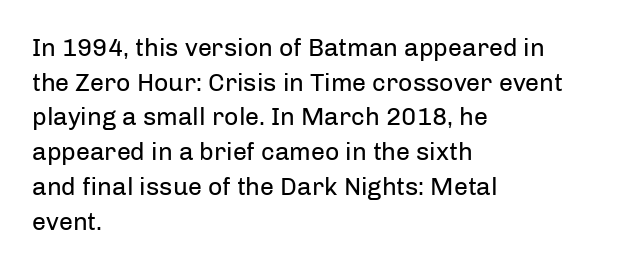
The image shows 25 px text type, upright; set left-aligned, normal line spacing (1.39x), normal letter spacing, not underlined.
